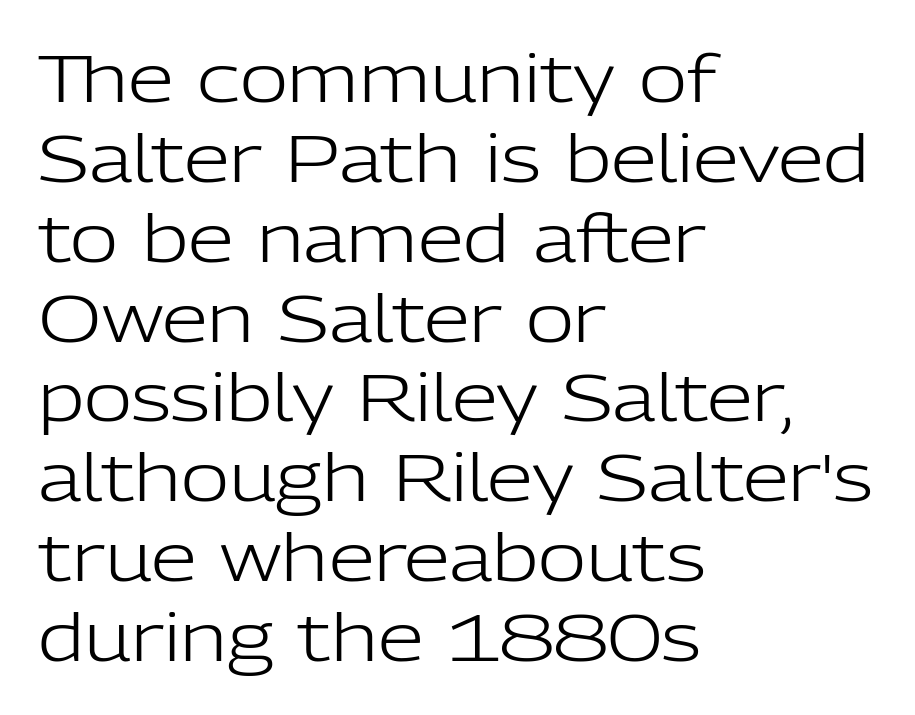
The image shows 66 px light sans-serif type, upright; set left-aligned, line spacing 1.21x, normal letter spacing, not underlined; low stroke contrast and a medium x-height.
